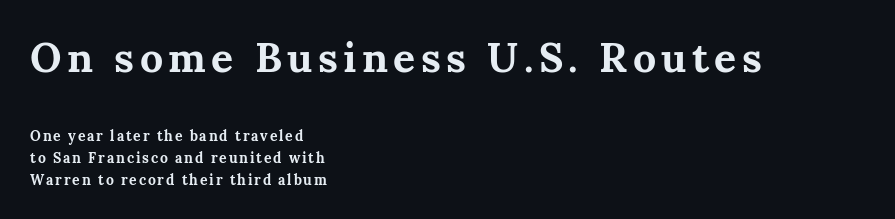
{"serif": "yes", "italic": "no", "bold": "yes", "weight": "bold", "width": "normal", "stroke_contrast": "medium", "x_height": "medium", "monospaced": "no", "underline": "no", "align": "left", "line_spacing": "normal", "line_spacing_ratio": 1.55, "larger_block": "first", "size_ratio": 2.93, "glyph_px": 41}
